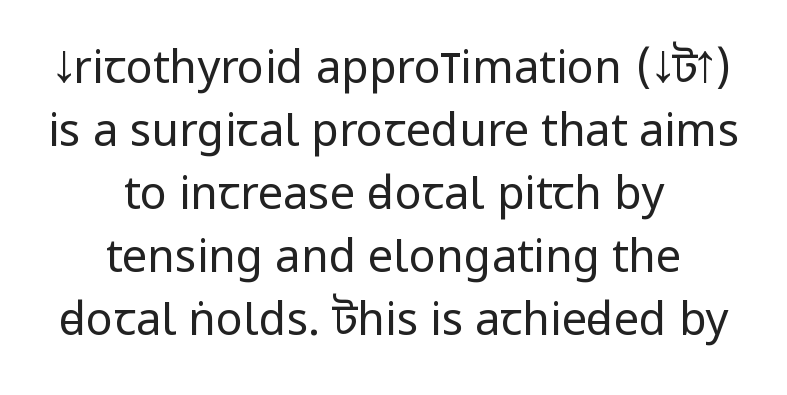
The lines in this sample share a center point and differ in where they start and stop. Evenly set lines give the paragraph a standard silhouette. Short note: letters normally spaced. The space directly below the letters is spotless. Upright lettering throughout. The letterforms sit at book weight or below.
